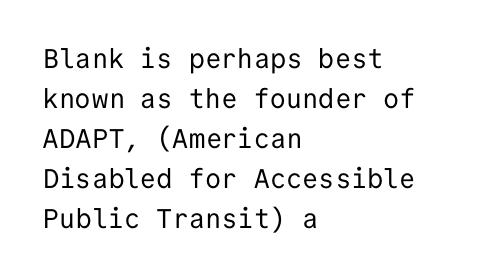
Q: Is the text bold? A: No.
Q: Is the text italic (slanted)? A: No, it is upright.
Q: Is the text underlined? A: No.
Q: How is the paragraph aligned? A: Left-aligned.
Q: Is the spacing between letters normal or unusually wide? A: Normal.
Q: Is the spacing between lines tight, normal or loose? A: Normal.
